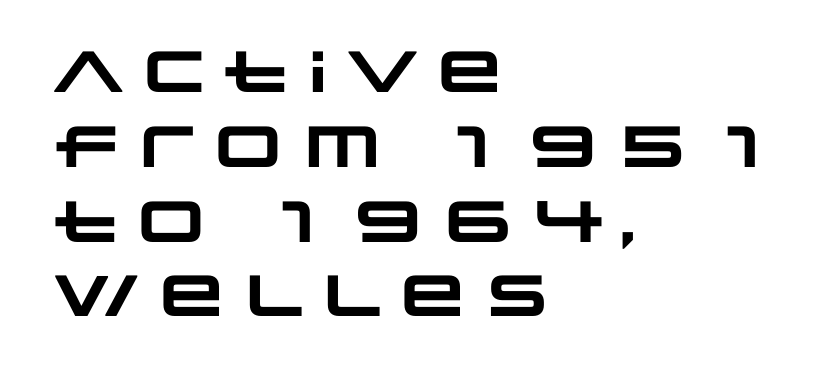
The image shows 58 px heavy, wide sans-serif type; set left-aligned, normal line spacing (1.29x), normal letter spacing, not underlined; low stroke contrast and a large x-height.
